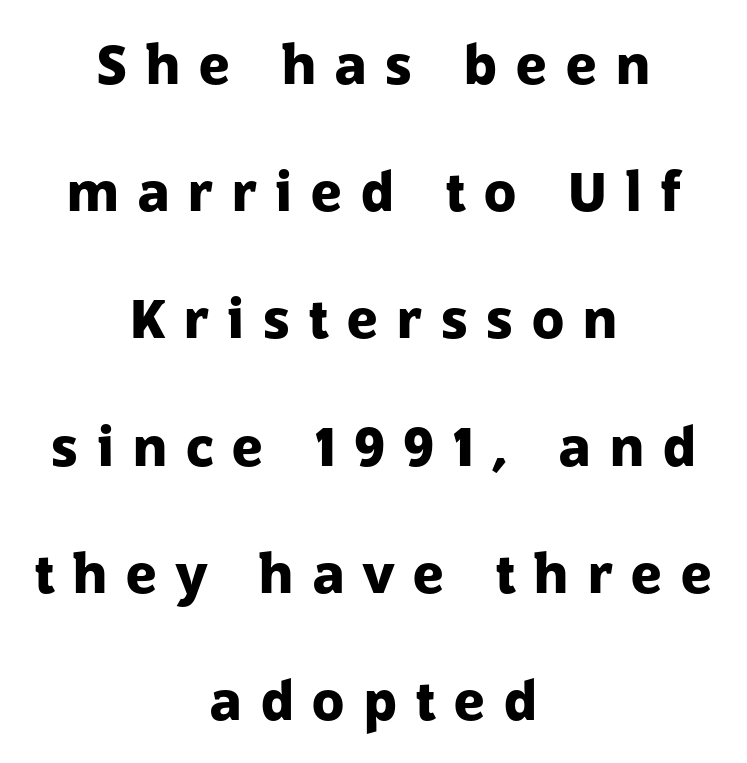
Italic: no, the glyphs are upright roman. Honestly, there is no underline to notice here at all. Successive baselines arrive slowly, with a big drop between each. A typesetter would label this face a sans. Look at the tracking — it's clearly loosened, letters drifting apart.
